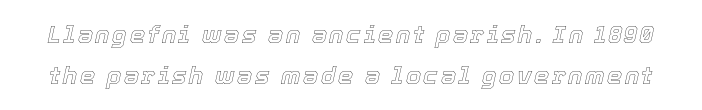
{"italic": "yes", "lean": "right", "slant_degrees": 12, "underline": "no", "line_spacing": "normal", "line_spacing_ratio": 1.7, "glyph_px": 24}
